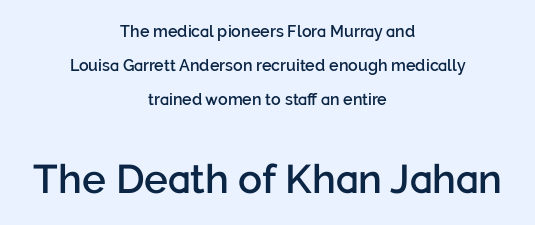
The image shows 40 px semibold sans-serif type, upright; set centered, loose line spacing (2.13x), normal letter spacing, not underlined; the second (bottom) block is 2.5x larger; low stroke contrast and a medium x-height.
